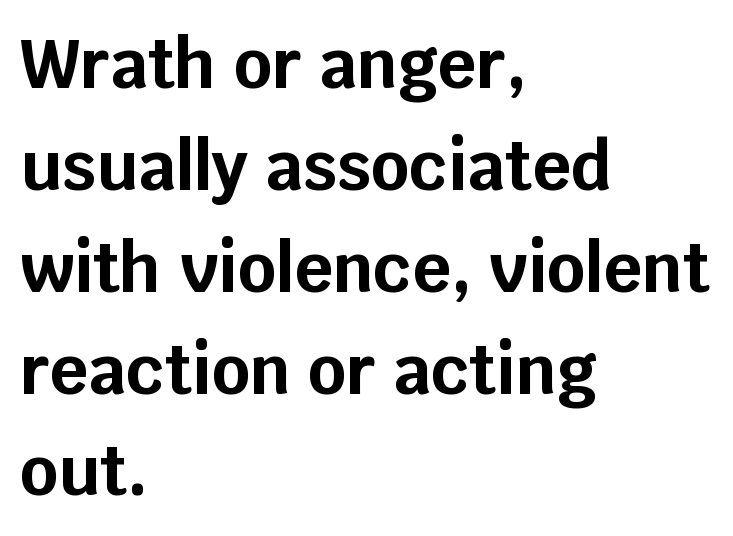
Reading down the block, your eye returns to a fixed left position each line. The glyphs have the mass of a bold cut. Summary of vertical rhythm: regular, with standard interline spacing. Honestly, there is no underline to notice here at all.
